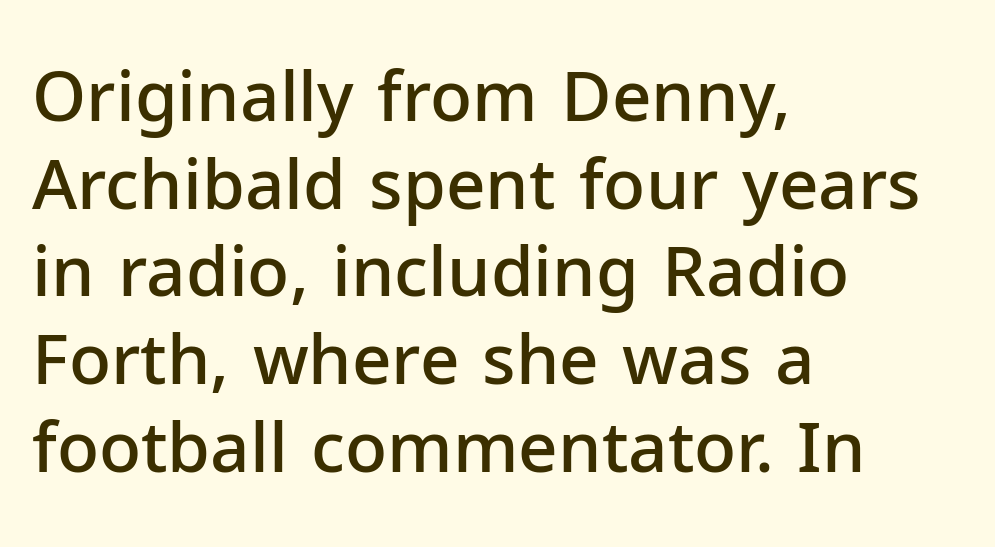
The image shows 69 px semibold sans-serif type, upright; set left-aligned, normal line spacing (1.27x), normal letter spacing, not underlined; low stroke contrast and a medium x-height.
